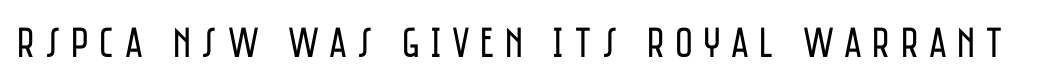
The image shows 43 px regular-weight, condensed sans-serif type, upright; set unusually wide letter spacing (+0.24 em), not underlined; low stroke contrast and a large x-height.
